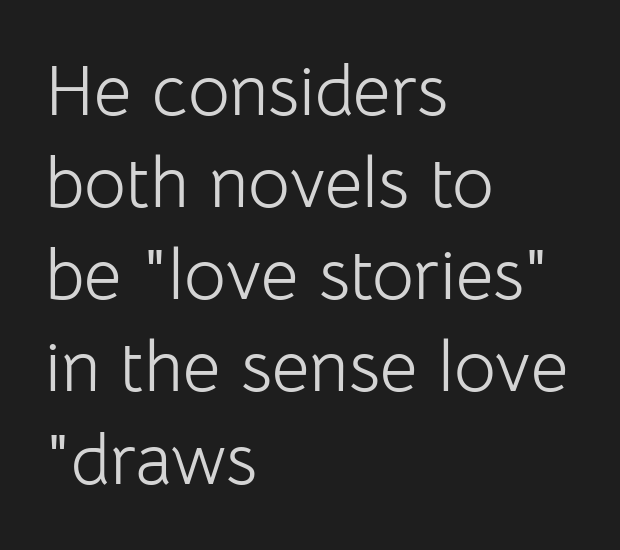
Characters follow at the spacing the type designer built in. If you drew a ruler down the left edge, every line would touch it. Here the designer chose a conventional face with non-uniform glyph widths. This is not heavy type; no bold has been used.
